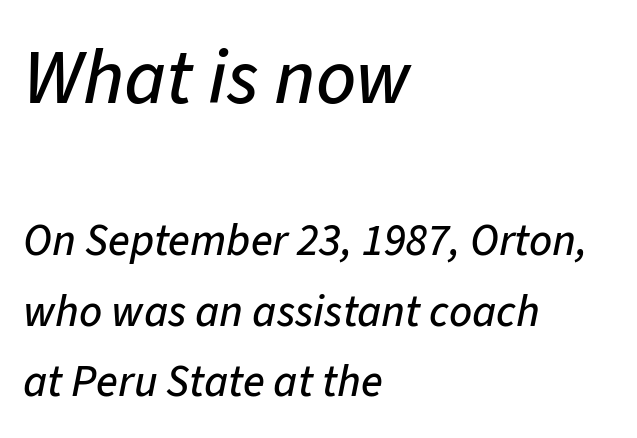
Proportional: the letters do not fall into vertical columns. The emphasis by scale lands on block number one, above. Alignment: flush left. A normal amount of white space separates one row of letters from the next. Notice how the stems are inclined rather than vertical — that's the hallmark of italics.
